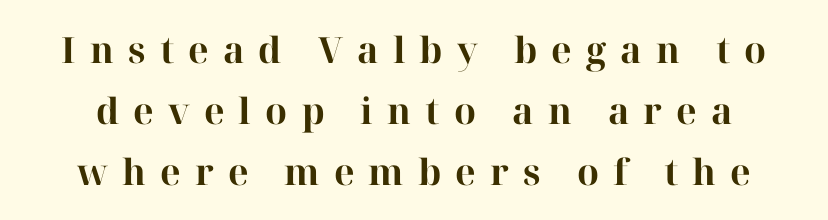
Is this a fixed-width face? No — the glyphs have proportional, varying widths. The foot of each line stays bare and open. These words are printed bold, with thick strokes throughout. Quick note: not italic, upright. The type is letterspaced generously, with wide tracking. What's the leading like? Ordinary, nothing unusual.
